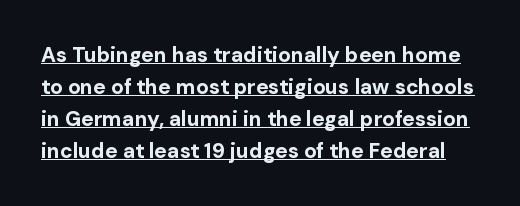
{"italic": "no", "bold": "yes", "underline": "yes", "line_spacing": "normal", "line_spacing_ratio": 1.52, "letter_spacing": "normal", "letter_spacing_em": 0.0, "glyph_px": 21}
